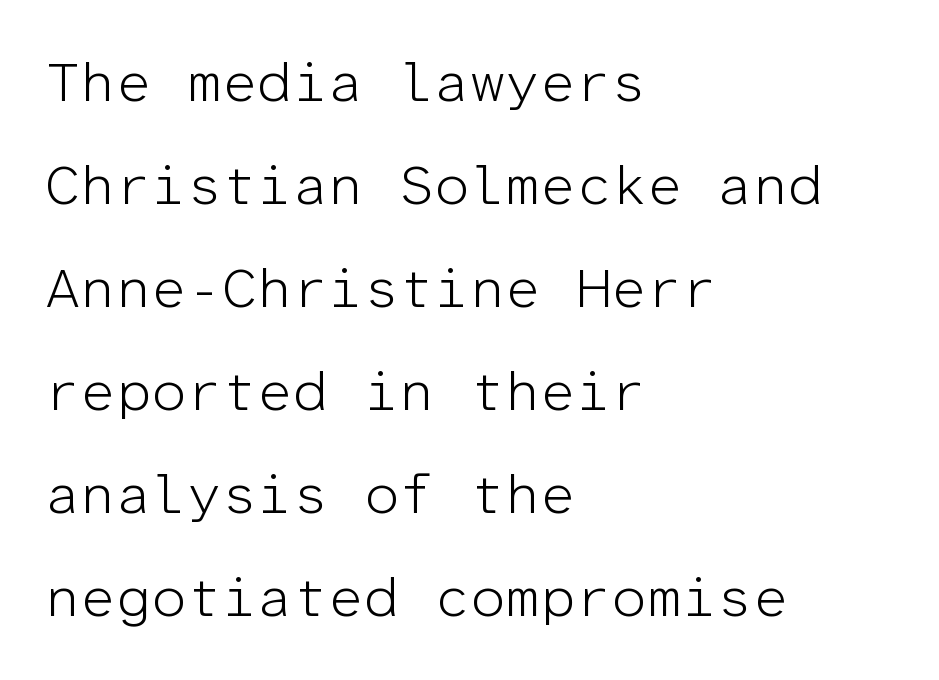
Horizontal alignment here is leftward, the default for most running prose. Stems and bowls with no extra thickness — not bold. Just letters on the line, the space beneath them empty. To sum up the face: it is a sans, with no serifs. The passage shown has conventional tracking throughout. Posture: upright roman.
